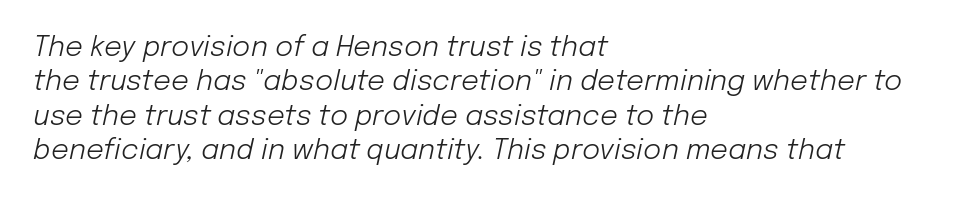
{"italic": "yes", "lean": "right", "slant_degrees": 12, "bold": "no", "weight": "light", "width": "normal", "stroke_contrast": "low", "x_height": "medium", "monospaced": "no", "underline": "no", "align": "left", "line_spacing_ratio": 1.23, "letter_spacing": "normal", "letter_spacing_em": 0.0, "glyph_px": 28}
